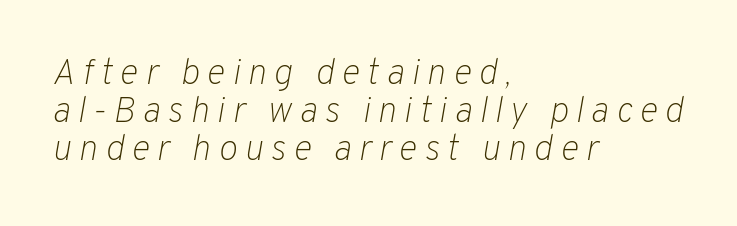
{"italic": "yes", "lean": "right", "slant_degrees": 10, "bold": "no", "weight": "light", "width": "normal", "stroke_contrast": "low", "x_height": "medium", "monospaced": "no", "underline": "no", "align": "left", "line_spacing": "tight", "line_spacing_ratio": 1.05, "letter_spacing": "wide", "letter_spacing_em": 0.2, "glyph_px": 36}
